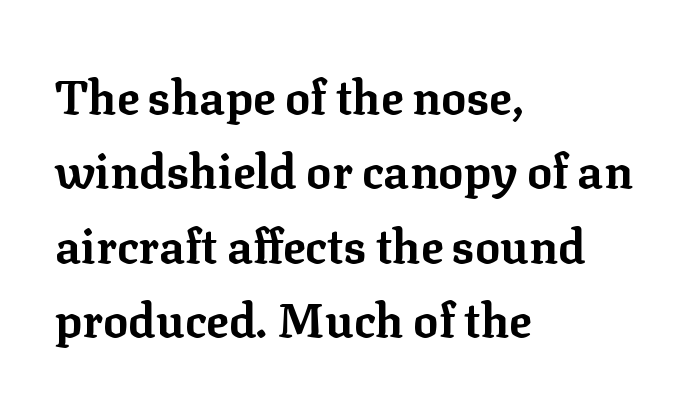
The image shows 47 px bold serif type, upright; set left-aligned, normal line spacing (1.58x), normal letter spacing, not underlined; low stroke contrast and a medium x-height.
